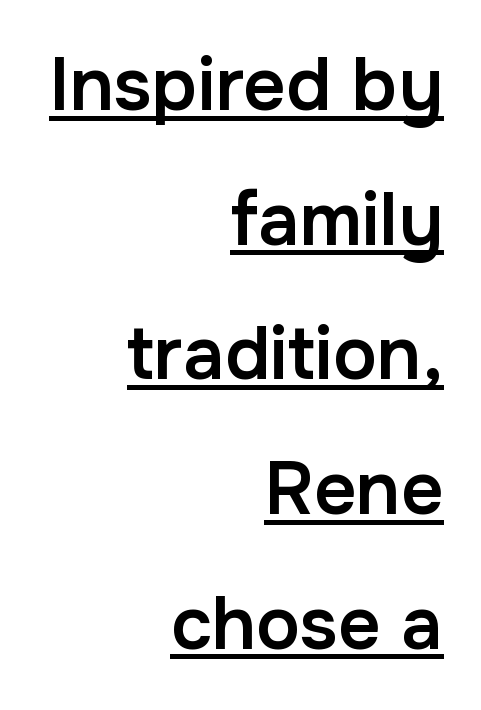
The image shows 74 px semibold sans-serif type, upright; set right-aligned, line spacing 1.82x, normal letter spacing, underlined; low stroke contrast and a medium x-height.
